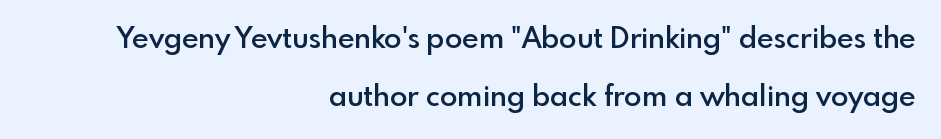
Glyph-to-glyph distance matches everyday printed text. Widely set lines give the paragraph a tall, airy silhouette. Leftover space on each line is placed entirely before the opening word. The letters stand straight up with perfectly vertical stems. The typesetting leans somewhat heavy: a semibold. Type style note: lacks serifs.
